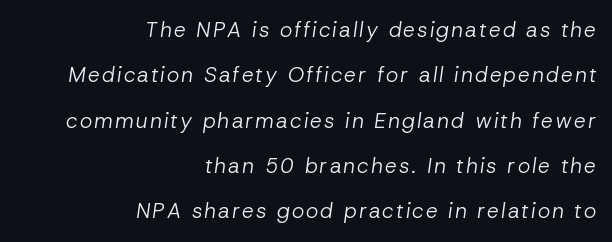
Unmarked baselines from the first word to the last. Compared with typical paragraphs, the rows here are farther apart. Compared with ordinary roman type, these characters are visibly tilted. The paragraph has a hard right edge and a soft left edge. No extra ink here — the face is not bold.
